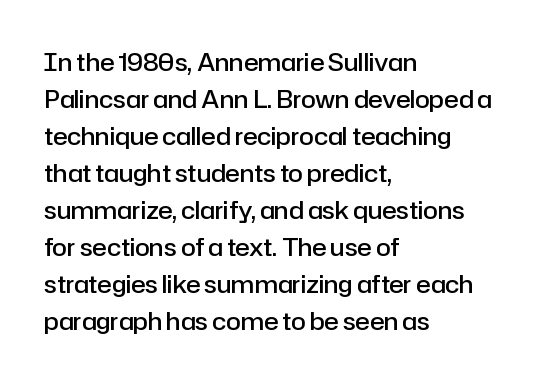
Q: Is the text bold? A: Semi-bold.
Q: Is the text italic (slanted)? A: No, it is upright.
Q: Is the text underlined? A: No.
Q: How is the paragraph aligned? A: Left-aligned.
Q: Is the spacing between letters normal or unusually wide? A: Normal.
Q: Is the spacing between lines tight, normal or loose? A: Normal.
